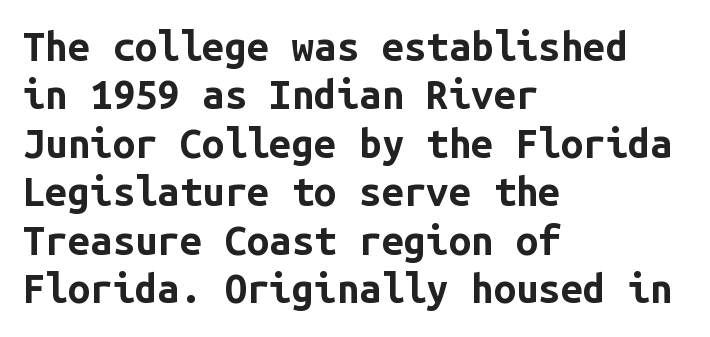
The image shows 40 px bold sans-serif type, upright, monospaced; set left-aligned, line spacing 1.21x, normal letter spacing, not underlined; low stroke contrast and a medium x-height.
